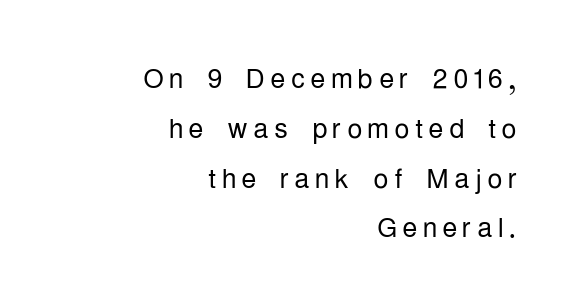
{"serif": "no", "italic": "no", "bold": "no", "weight": "light", "width": "condensed", "stroke_contrast": "low", "x_height": "medium", "monospaced": "no", "underline": "no", "align": "right", "line_spacing": "normal", "line_spacing_ratio": 1.31, "glyph_px": 38}
